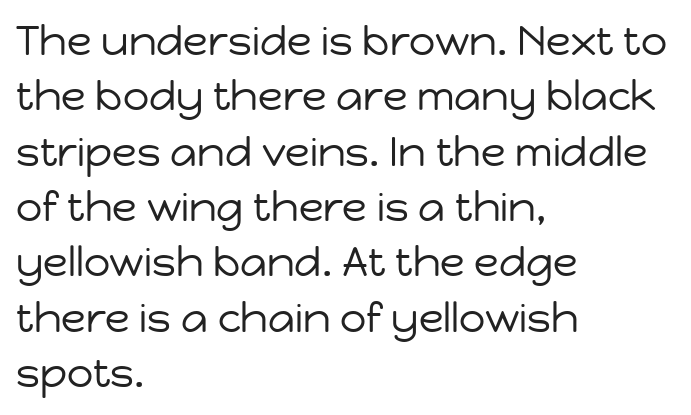
Does the copy run flush right? No — it runs flush left. The rendering uses natural spacing where letterforms have individual widths. The characters are drawn with everyday or finer stroke widths. Here the glyphs are tracked normally, forming tight word shapes.
